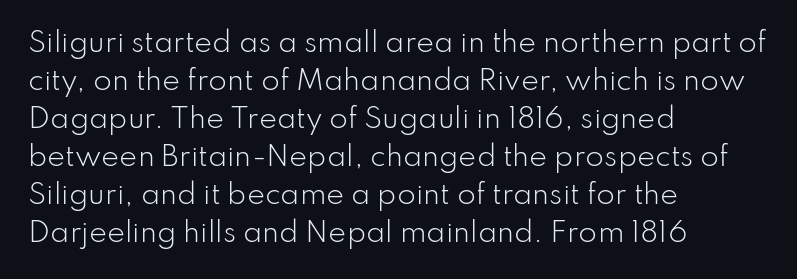
The designer left line spacing at the default. A classic flush-left, rag-right setting is used for this passage. The font sits on the lighter half of the weight spectrum, regular included. The letters stand straight up with perfectly vertical stems. No word sits above an underline.
